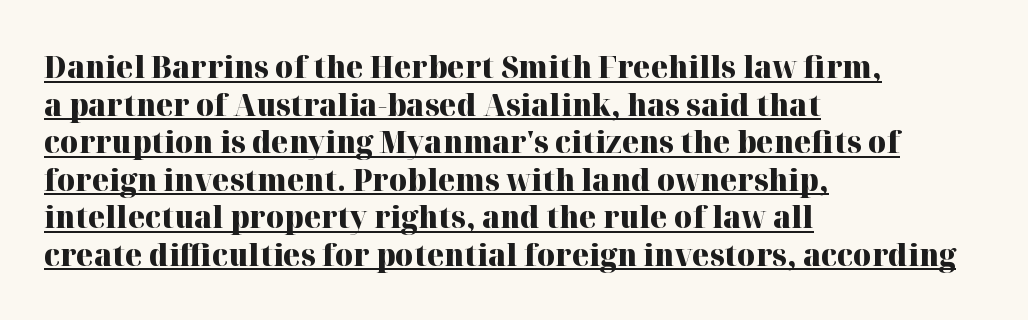
Q: Is the text bold? A: Yes.
Q: Is the text italic (slanted)? A: No, it is upright.
Q: Is the typeface a serif or a sans-serif typeface? A: Serif.
Q: Is the text underlined? A: Yes.
Q: How is the paragraph aligned? A: Left-aligned.
Q: Is the spacing between letters normal or unusually wide? A: Normal.
Q: Width (condensed, normal, or wide)? A: Normal.
Q: Stroke contrast? A: High.
Q: x-height? A: Medium.
Q: Monospaced? A: No.
